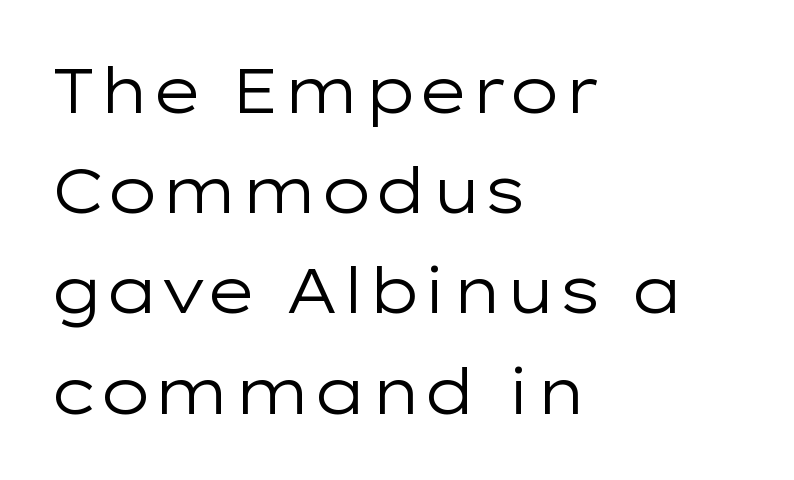
The typeface chosen for these lines omits serifs. Rule under the text: the space is simply empty. A typesetter would call this leading conventional body-copy spacing. Nothing unusual about the tracking: characters are spaced as the font intends. Do the characters align in a grid? No, the font is proportional. The ragged edge is on the right, which tells us the setting is flush left.
